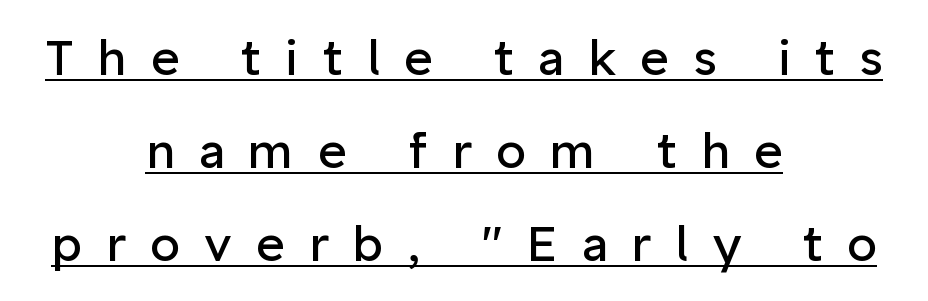
Beneath each row of characters lies a ruled line. The rendering inserts visible extra space after every character. Every row of glyphs is offset so its center matches the block's center. If you drew a line through each stem, it would be perfectly vertical.
